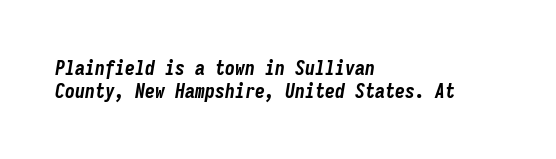
Typesetter's note: full bold, strokes at maximum text heaviness. Casual observation: everything's shoved over to the left. What stands out about the letter spacing? Nothing — it is the standard amount. Interline gaps are noticeably narrow in this sample. This is oblique type, the kind used for emphasis or titles. No word sits above an underline.
